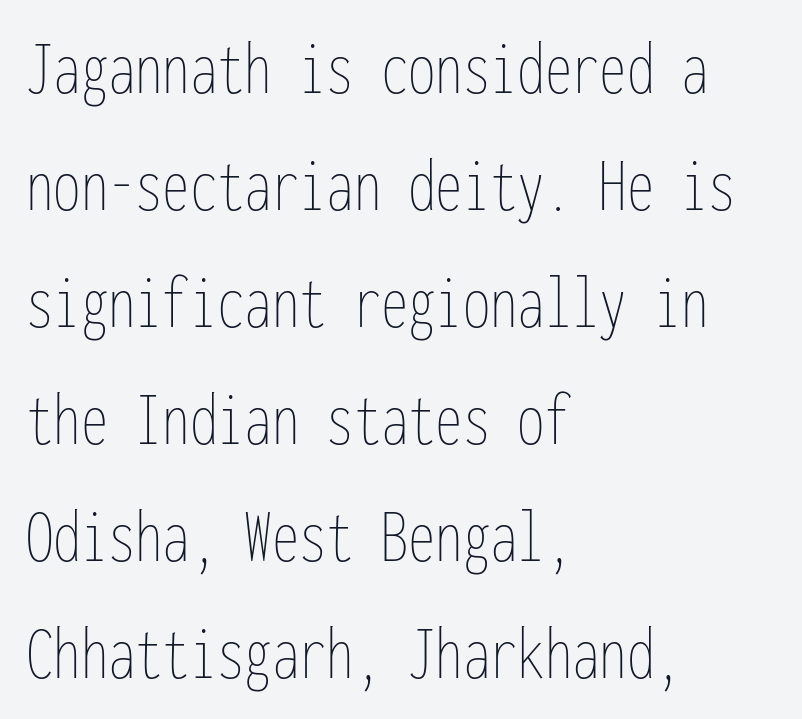
{"italic": "no", "bold": "no", "weight": "thin", "width": "condensed", "stroke_contrast": "low", "x_height": "medium", "monospaced": "yes", "underline": "no", "align": "left", "line_spacing": "normal", "line_spacing_ratio": 1.5, "letter_spacing": "normal", "letter_spacing_em": 0.0, "glyph_px": 78}
